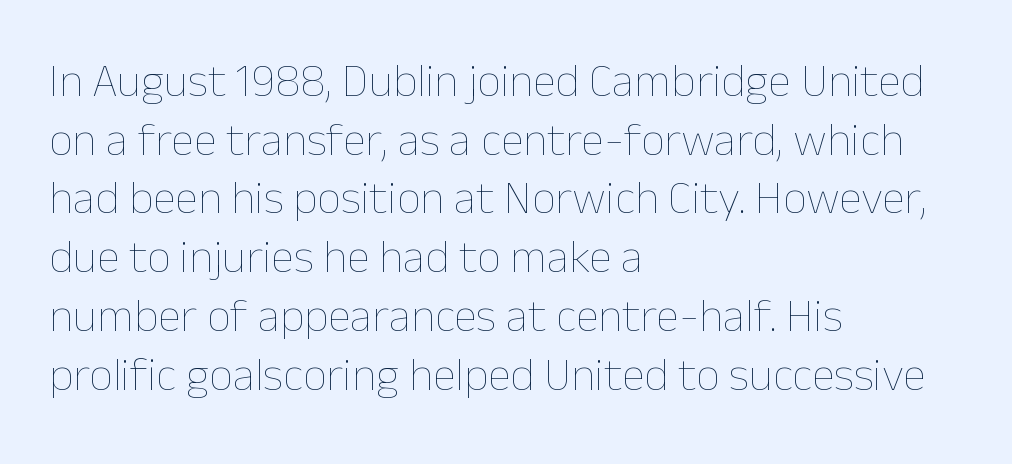
{"italic": "no", "bold": "no", "weight": "thin", "width": "normal", "stroke_contrast": "low", "x_height": "medium", "monospaced": "no", "underline": "no", "align": "left", "line_spacing": "normal", "line_spacing_ratio": 1.25, "letter_spacing": "normal", "letter_spacing_em": 0.0, "glyph_px": 47}
